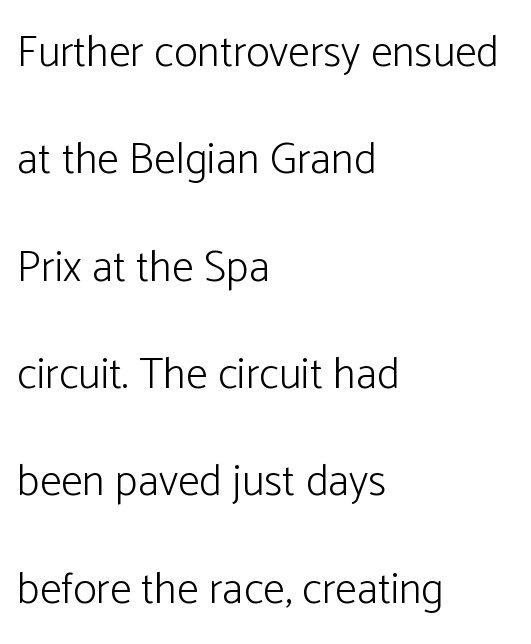
Do the letters lean? They stand straight. Think of a printed novel: that variable character pitch is what you see here. Where is the straight margin? On the left. Loosely led — the rows are spread out. The glyphs are unaccompanied by any horizontal stroke below them.
